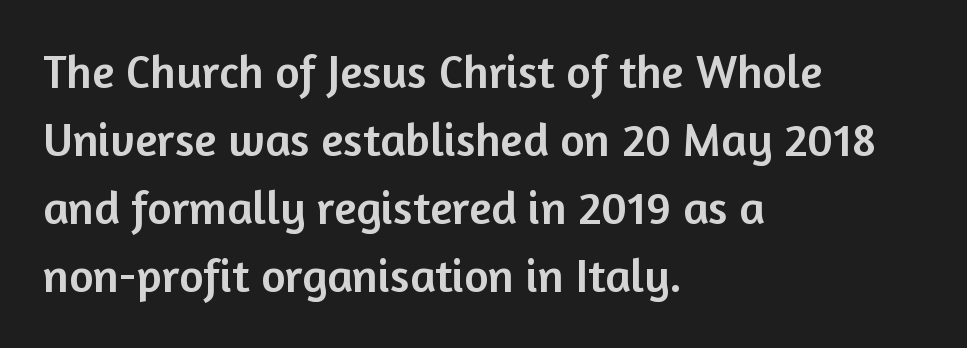
{"serif": "no", "italic": "no", "width": "normal", "stroke_contrast": "low", "x_height": "medium", "monospaced": "no", "underline": "no", "align": "left", "line_spacing": "normal", "line_spacing_ratio": 1.45, "letter_spacing": "normal", "letter_spacing_em": 0.0, "glyph_px": 47}
